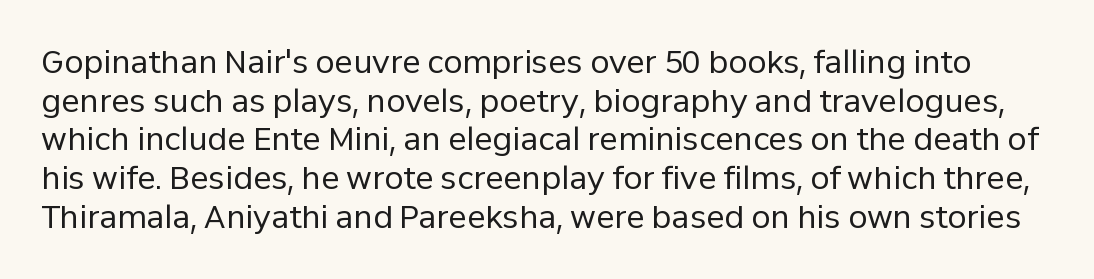
The image shows 31 px regular-weight sans-serif type, upright; set normal line spacing (1.25x), normal letter spacing, not underlined; low stroke contrast and a medium x-height.
